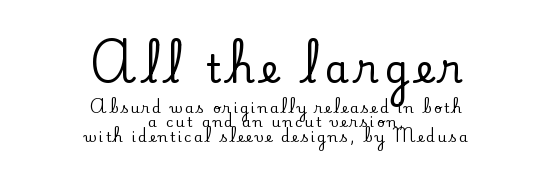
This is serif lettering, the kind often seen in printed books. Proportional: the letters do not fall into vertical columns. Tightly led — the rows are bunched. Characters remain perfectly vertical along every line. The paragraph has two soft edges and a firm central axis. Only glyphs here, with clear space below each row.
